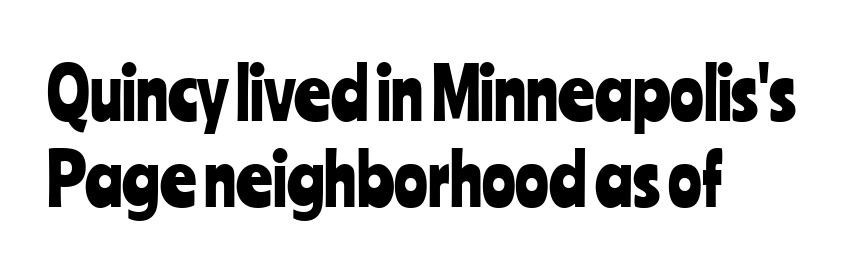
{"serif": "no", "italic": "no", "width": "condensed", "stroke_contrast": "low", "x_height": "medium", "monospaced": "no", "underline": "no", "align": "left", "line_spacing_ratio": 1.23, "letter_spacing": "normal", "letter_spacing_em": 0.0, "glyph_px": 70}
